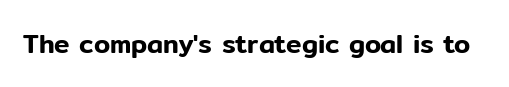
Q: Is the text italic (slanted)? A: No, it is upright.
Q: Is the text underlined? A: No.
Q: Is the spacing between letters normal or unusually wide? A: Normal.
